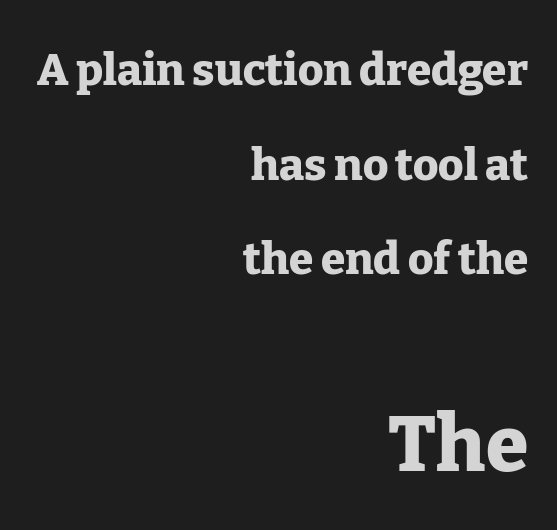
Notice the wide empty band between every row — that's loose leading. Nobody drew a line under any word here. Character widths vary here, with narrow letters taking less room than wide ones. A student would notice the bottom passage is typeset larger than what precedes it.
